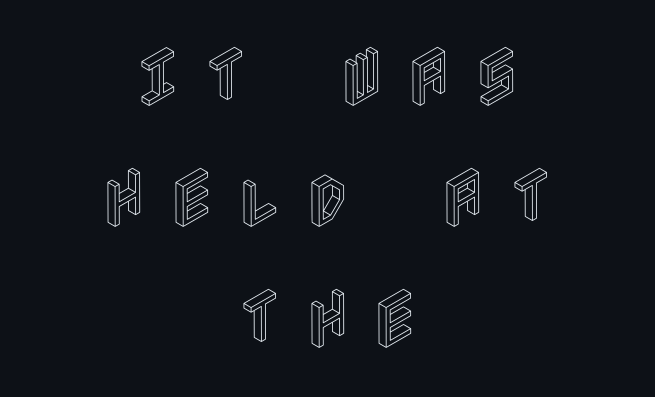
{"italic": "no", "width": "condensed", "x_height": "large", "underline": "no", "align": "center", "line_spacing_ratio": 1.86, "letter_spacing": "wide", "letter_spacing_em": 0.31, "glyph_px": 65}
